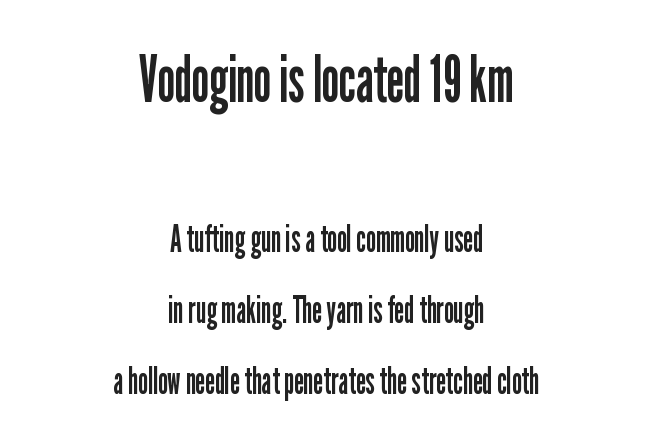
Q: Is the text bold? A: No.
Q: Is the text italic (slanted)? A: No, it is upright.
Q: Is the typeface a serif or a sans-serif typeface? A: Sans-serif.
Q: Is the text underlined? A: No.
Q: How is the paragraph aligned? A: Centered.
Q: Is the spacing between letters normal or unusually wide? A: Normal.
Q: Is the spacing between lines tight, normal or loose? A: Loose.
Q: Which block of text is set in a larger size, the first (top) or the second (bottom)? A: The first (top) one.
Q: Width (condensed, normal, or wide)? A: Condensed.
Q: Stroke contrast? A: Low.
Q: x-height? A: Medium.
Q: Monospaced? A: No.
